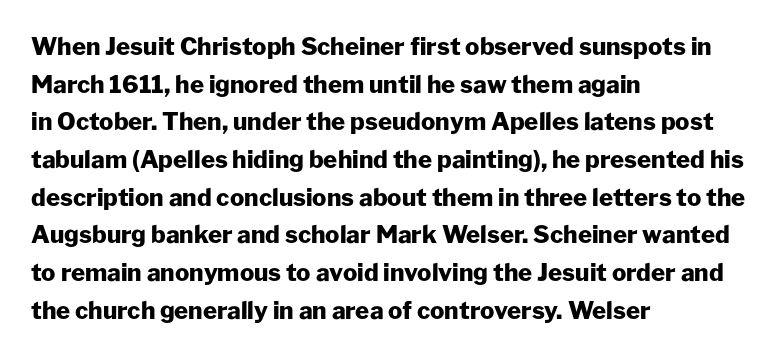
The image shows 24 px bold type, upright; set left-aligned, normal line spacing (1.57x), normal letter spacing, not underlined.
